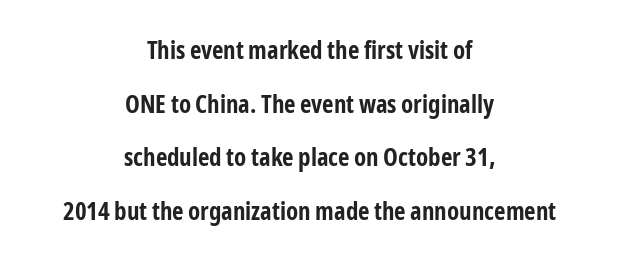
The passage shown has conventional tracking throughout. No word sits above an underline. Weight check: bold — yes, fully. This is the regular roman posture of the typeface. Caption: multi-line text, centered on the measure.
